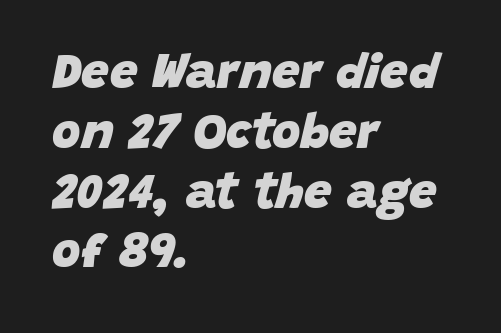
Tracking here is standard; glyphs follow each other at the usual distance. Every letter is thick-stroked: bold, no question. Quick note: italic. A student would call this left alignment; a typographer would say flush left, rag right. Only glyphs here, with clear space below each row.
